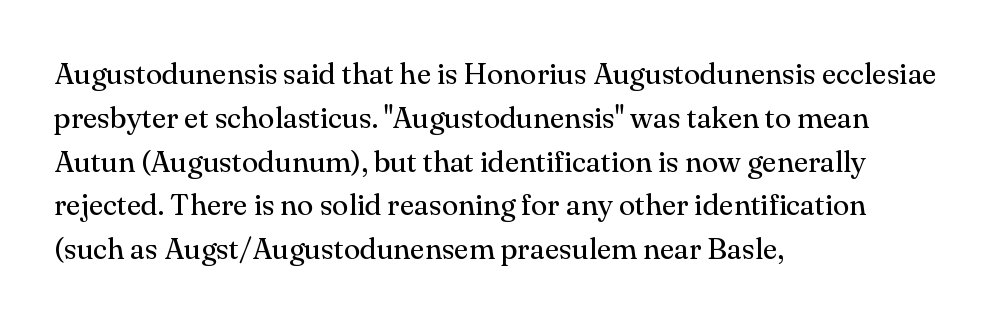
Q: Is the text bold? A: No.
Q: Is the text italic (slanted)? A: No, it is upright.
Q: Is the typeface a serif or a sans-serif typeface? A: Serif.
Q: Is the text underlined? A: No.
Q: How is the paragraph aligned? A: Left-aligned.
Q: Is the spacing between letters normal or unusually wide? A: Normal.
Q: Is the spacing between lines tight, normal or loose? A: Normal.
Q: Width (condensed, normal, or wide)? A: Normal.
Q: Stroke contrast? A: Medium.
Q: x-height? A: Small.
Q: Monospaced? A: No.
